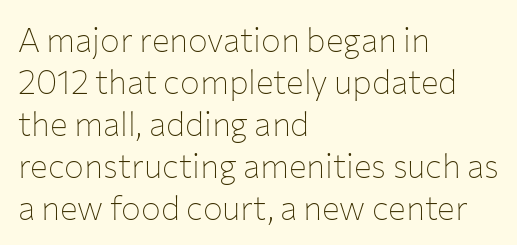
The image shows 33 px thin sans-serif type, upright; set left-aligned, normal line spacing (1.27x), normal letter spacing, not underlined; low stroke contrast and a medium x-height.
